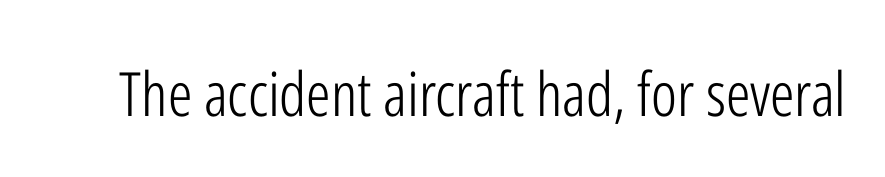
The gap between lines stays unmarked. Type style note: lacks serifs. Heaviness? Minimal to ordinary, like unemphasized prose. Tracking here is standard; glyphs follow each other at the usual distance. The letters stand straight up with perfectly vertical stems.
